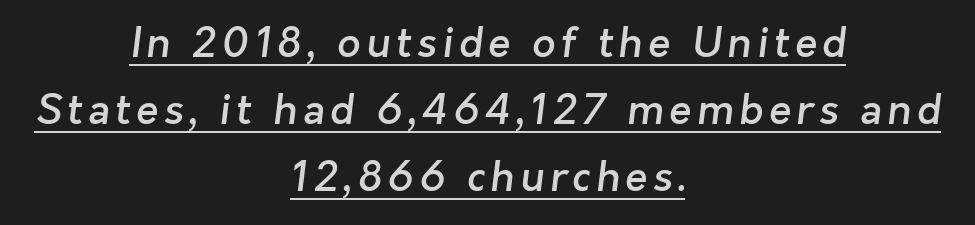
Q: Is the text bold? A: Semi-bold.
Q: Is the typeface a serif or a sans-serif typeface? A: Sans-serif.
Q: Is the text underlined? A: Yes.
Q: How is the paragraph aligned? A: Centered.
Q: Is the spacing between lines tight, normal or loose? A: Normal.
Q: Width (condensed, normal, or wide)? A: Normal.
Q: Stroke contrast? A: Low.
Q: x-height? A: Medium.
Q: Monospaced? A: No.
